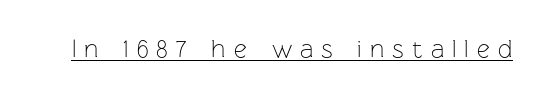
Q: Is the text bold? A: No.
Q: Is the text italic (slanted)? A: No, it is upright.
Q: Is the text underlined? A: Yes.
Q: Is the spacing between letters normal or unusually wide? A: Unusually wide.
